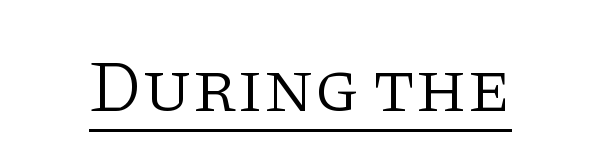
The image shows 73 px light serif type, upright; set normal letter spacing, underlined; low stroke contrast and a large x-height.
